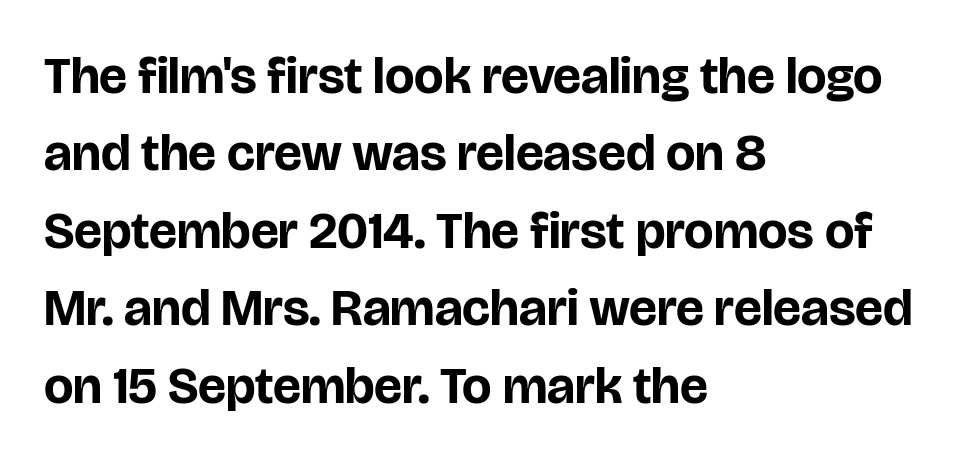
{"serif": "no", "italic": "no", "bold": "yes", "weight": "bold", "width": "normal", "stroke_contrast": "low", "x_height": "large", "monospaced": "no", "underline": "no", "align": "left", "line_spacing": "normal", "line_spacing_ratio": 1.49, "letter_spacing": "normal", "letter_spacing_em": 0.0, "glyph_px": 52}
